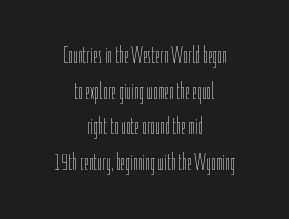
The image shows 24 px text type, upright; set centered, normal line spacing (1.48x), normal letter spacing, not underlined.
